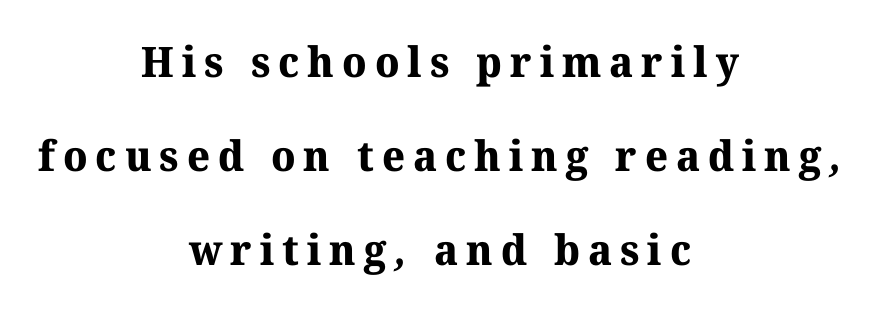
The image shows 42 px bold serif type; set centered, loose line spacing (2.24x), not underlined; medium stroke contrast and a medium x-height.
